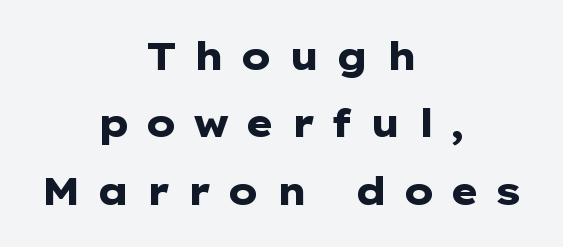
A typesetter would call this proportional, since set widths differ per character. The type family on display is of the sans-serif kind. When letters stand straight like this, we call the style roman or upright. On the weight axis this lands at bold, roughly 700.
